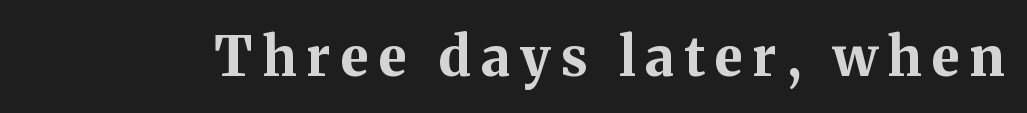
Q: Is the text bold? A: Yes.
Q: Is the text italic (slanted)? A: No, it is upright.
Q: Is the typeface a serif or a sans-serif typeface? A: Serif.
Q: Is the text underlined? A: No.
Q: Width (condensed, normal, or wide)? A: Normal.
Q: Stroke contrast? A: Medium.
Q: x-height? A: Medium.
Q: Monospaced? A: No.
